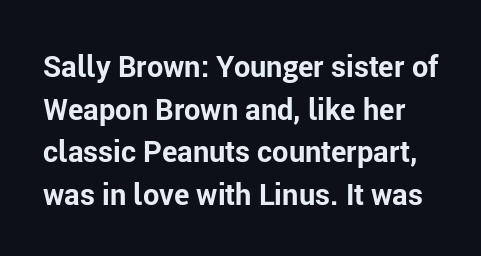
Q: Is the text bold? A: Yes.
Q: Is the text italic (slanted)? A: No, it is upright.
Q: Is the typeface a serif or a sans-serif typeface? A: Sans-serif.
Q: Is the text underlined? A: No.
Q: Is the spacing between letters normal or unusually wide? A: Normal.
Q: Is the spacing between lines tight, normal or loose? A: Normal.
Q: Width (condensed, normal, or wide)? A: Normal.
Q: Stroke contrast? A: Low.
Q: x-height? A: Medium.
Q: Monospaced? A: No.
